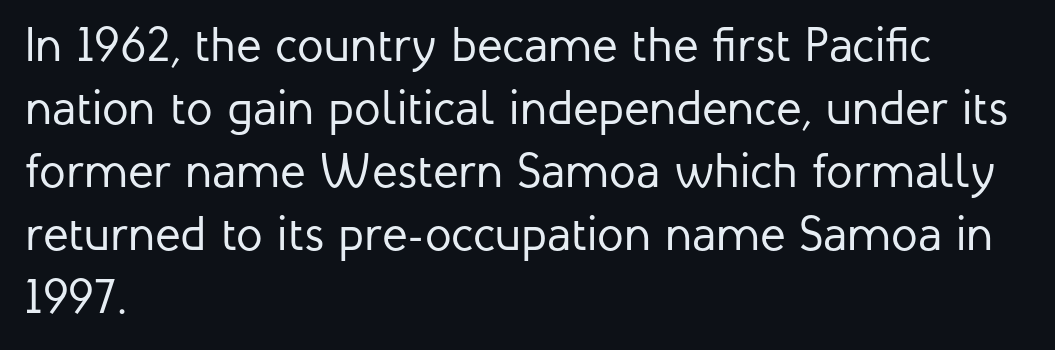
The image shows 48 px regular-weight sans-serif type, upright; set left-aligned, normal line spacing (1.31x), normal letter spacing, not underlined; low stroke contrast and a medium x-height.
